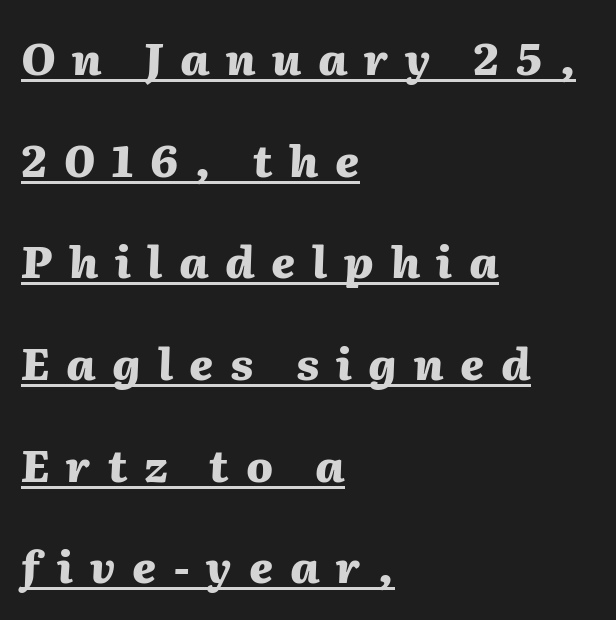
Italic: yes, the glyphs are oblique. These lines have a slow, spaced-out rhythm from letter to letter. Stroke thickness is high; the sample reads as a true bold. The rendering uses the underline text-decoration. Spacing verdict: proportional, widths tailored to each character. These lines are set flush left with a ragged right edge.
